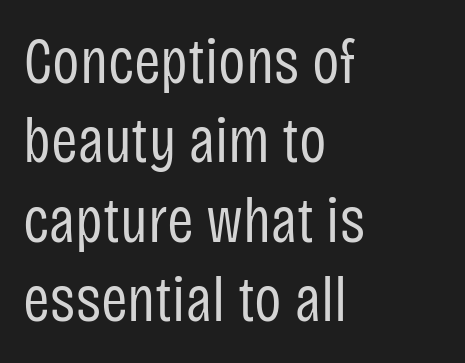
The image shows 64 px regular-weight, condensed sans-serif type, upright; set left-aligned, line spacing 1.24x, normal letter spacing, not underlined; low stroke contrast and a large x-height.
